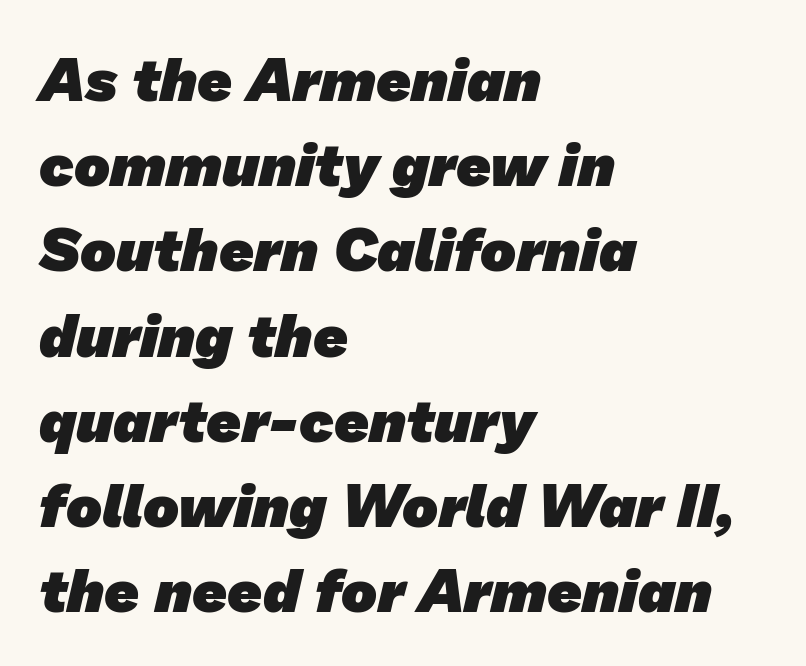
{"serif": "no", "bold": "yes", "weight": "heavy", "width": "normal", "stroke_contrast": "low", "x_height": "medium", "monospaced": "no", "underline": "no", "align": "left", "line_spacing": "normal", "line_spacing_ratio": 1.42, "letter_spacing": "normal", "letter_spacing_em": 0.0, "glyph_px": 60}
